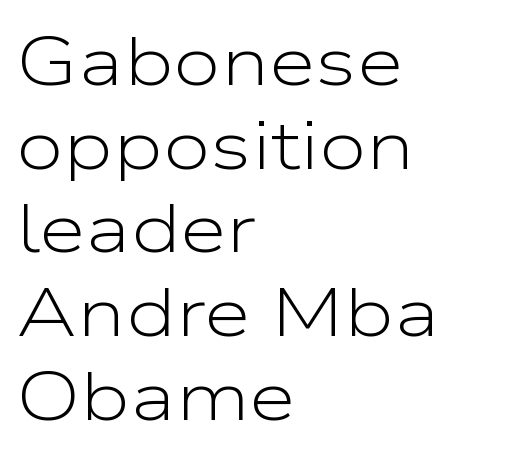
Q: Is the text bold? A: No.
Q: Is the text italic (slanted)? A: No, it is upright.
Q: Is the typeface a serif or a sans-serif typeface? A: Sans-serif.
Q: Is the text underlined? A: No.
Q: How is the paragraph aligned? A: Left-aligned.
Q: Is the spacing between letters normal or unusually wide? A: Normal.
Q: Width (condensed, normal, or wide)? A: Wide.
Q: Stroke contrast? A: Low.
Q: x-height? A: Medium.
Q: Monospaced? A: No.
